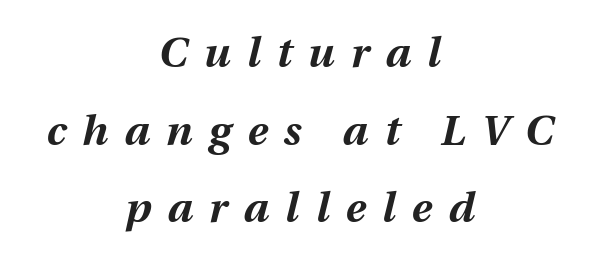
A bare baseline throughout the passage. Words appear elongated and porous because spacing is wide. Compared with ordinary roman type, these characters are visibly tilted. The typesetter chose a symmetrical, centered arrangement here.
